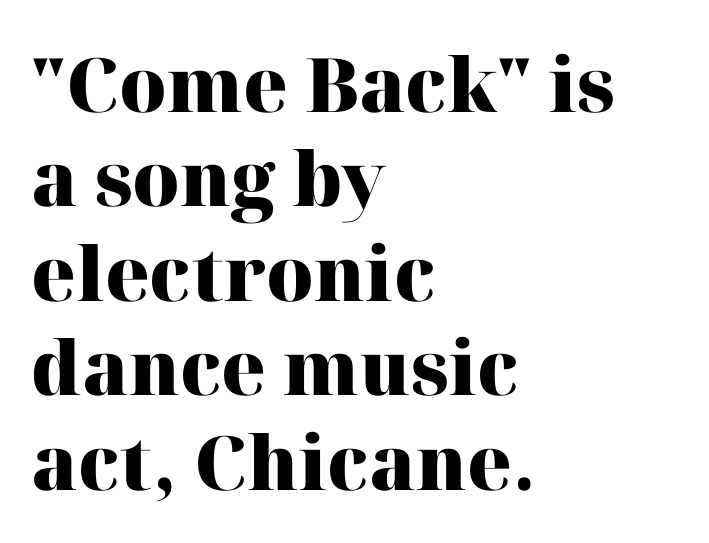
Q: Is the text bold? A: Yes.
Q: Is the text italic (slanted)? A: No, it is upright.
Q: Is the typeface a serif or a sans-serif typeface? A: Serif.
Q: Is the text underlined? A: No.
Q: How is the paragraph aligned? A: Left-aligned.
Q: Is the spacing between letters normal or unusually wide? A: Normal.
Q: Is the spacing between lines tight, normal or loose? A: Normal.
Q: Width (condensed, normal, or wide)? A: Normal.
Q: Stroke contrast? A: High.
Q: x-height? A: Medium.
Q: Monospaced? A: No.
